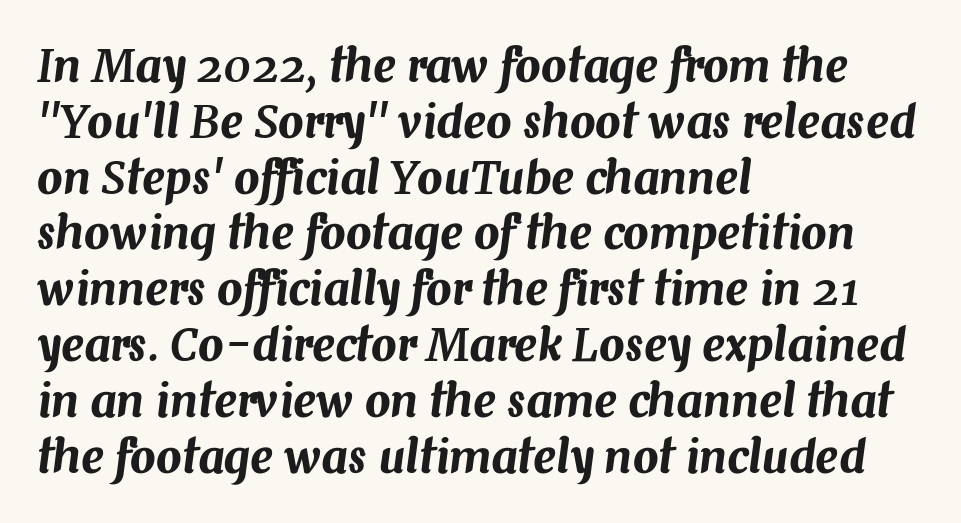
Q: Is the text italic (slanted)? A: Yes, it leans right by about 7 degrees.
Q: Is the text underlined? A: No.
Q: How is the paragraph aligned? A: Left-aligned.
Q: Is the spacing between letters normal or unusually wide? A: Normal.
Q: Width (condensed, normal, or wide)? A: Normal.
Q: Stroke contrast? A: Medium.
Q: x-height? A: Medium.
Q: Monospaced? A: No.
